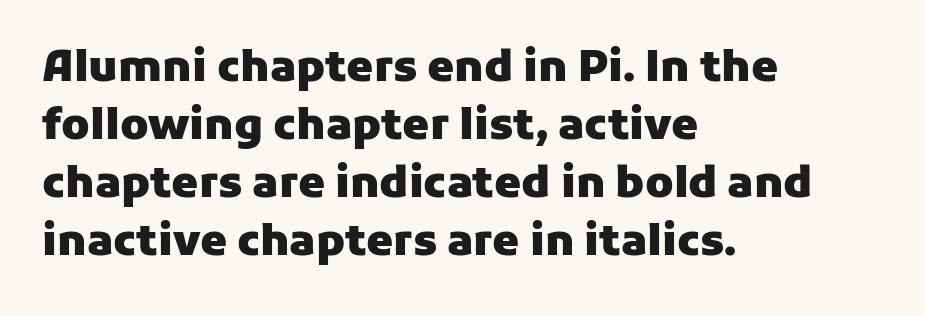
Q: Is the text bold? A: Yes.
Q: Is the text italic (slanted)? A: No, it is upright.
Q: Is the typeface a serif or a sans-serif typeface? A: Sans-serif.
Q: Is the text underlined? A: No.
Q: How is the paragraph aligned? A: Left-aligned.
Q: Is the spacing between letters normal or unusually wide? A: Normal.
Q: Is the spacing between lines tight, normal or loose? A: Normal.
Q: Width (condensed, normal, or wide)? A: Normal.
Q: Stroke contrast? A: Low.
Q: x-height? A: Medium.
Q: Monospaced? A: No.
